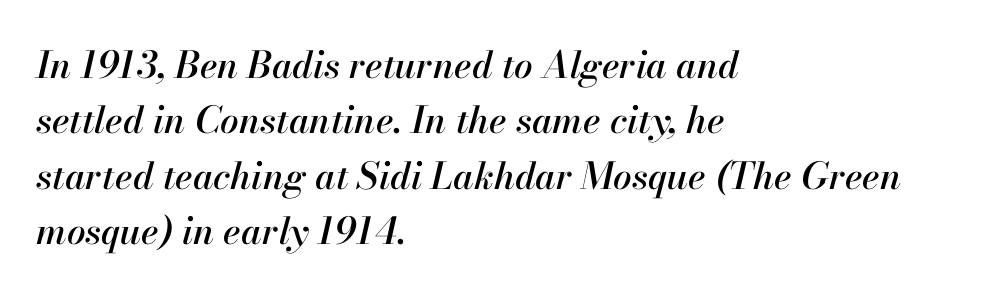
The zone under the glyphs is completely vacant. What stands out about the letter spacing? Nothing — it is the standard amount. Yep, that's italic — everything's leaning. This sample is left-justified, so line endings fall wherever the words run out.
